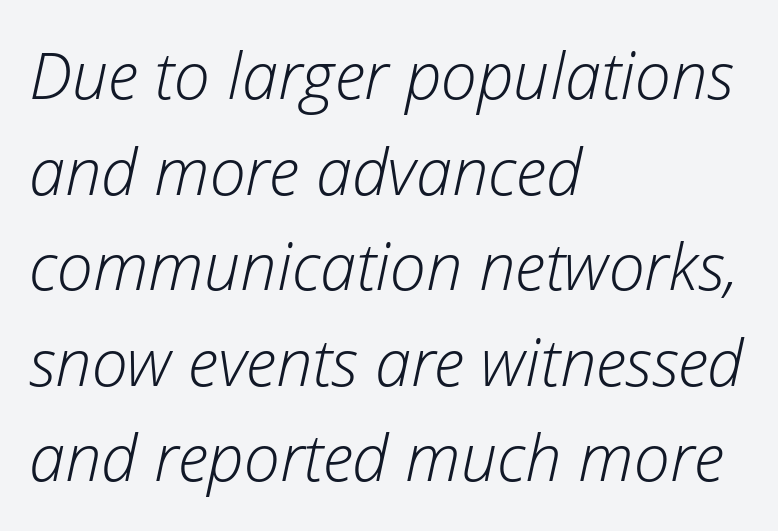
Here the designer chose a conventional face with non-uniform glyph widths. Line beginnings align vertically; line endings do not. The font's italic variant was chosen for this text. The line texture is even and compact thanks to regular tracking. Rows of type keep a routine distance in the vertical direction.
